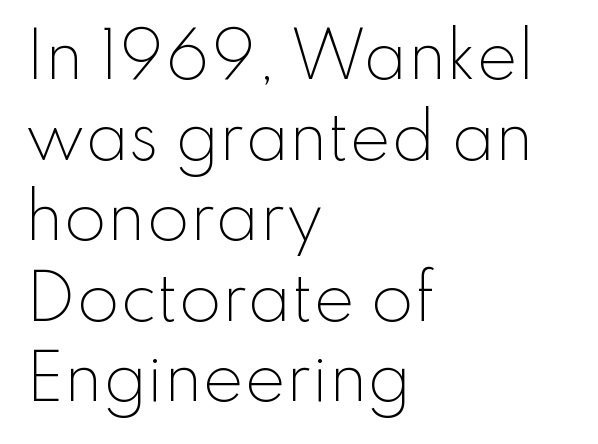
{"serif": "no", "italic": "no", "bold": "no", "weight": "light", "width": "normal", "stroke_contrast": "low", "x_height": "small", "monospaced": "no", "underline": "no", "align": "left", "line_spacing": "normal", "line_spacing_ratio": 1.3, "letter_spacing": "normal", "letter_spacing_em": 0.0, "glyph_px": 62}
